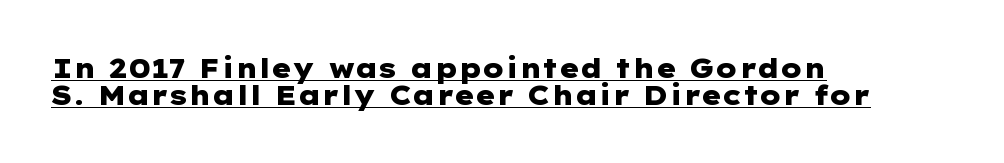
The image shows 27 px bold type, upright; set left-aligned, tight line spacing (0.99x), normal letter spacing, underlined.
